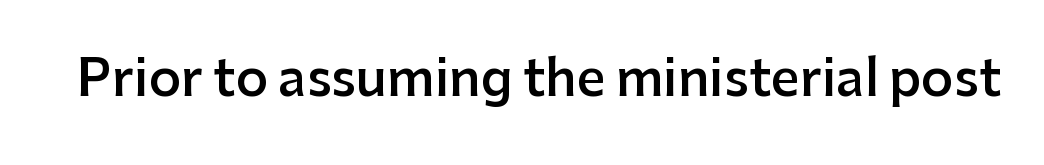
The tracking reads as untouched default to a designer's eye. The passage shown is typed in a proportional face where columns would drift. Posture: straight, roman, zero tilt. Type style note: lacks serifs. Unmarked baselines from the first word to the last.
